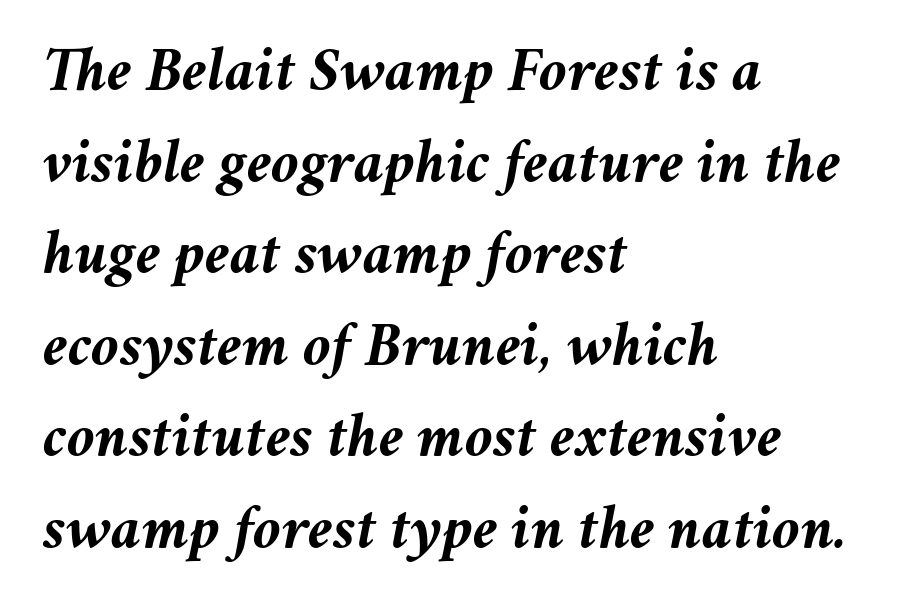
Would a proofreader flag this as italicized? Yes. Looks like regular typesetting: each glyph gets only the width it needs. Nothing unusual about the tracking: characters are spaced as the font intends. A classic flush-left, rag-right setting is used for this passage.
